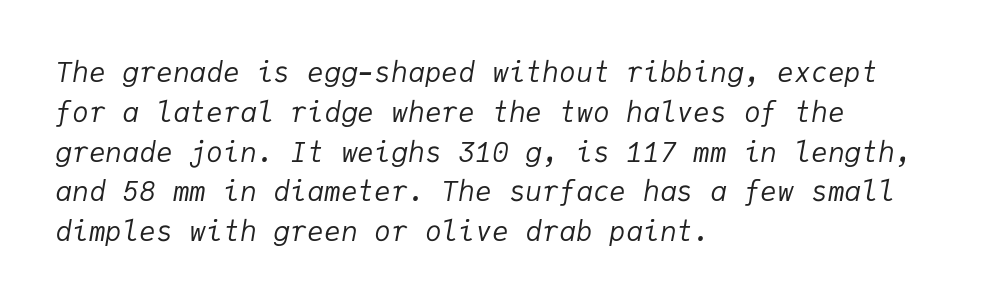
The image shows 28 px regular-weight type, italic (leaning right), monospaced; set left-aligned, normal line spacing (1.42x), normal letter spacing, not underlined; low stroke contrast and a medium x-height.
